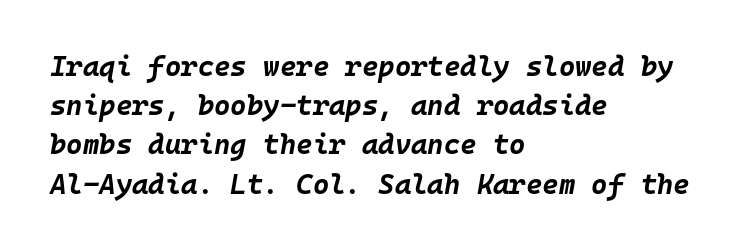
These words are printed bold, with thick strokes throughout. The glyphs look as if they've been sheared to an angle. Does the copy run flush right? No — it runs flush left. Bare-footed words on every line. Think of a typewriter: that constant character pitch is what you see here. The lines sit at an ordinary, default distance from one another.
